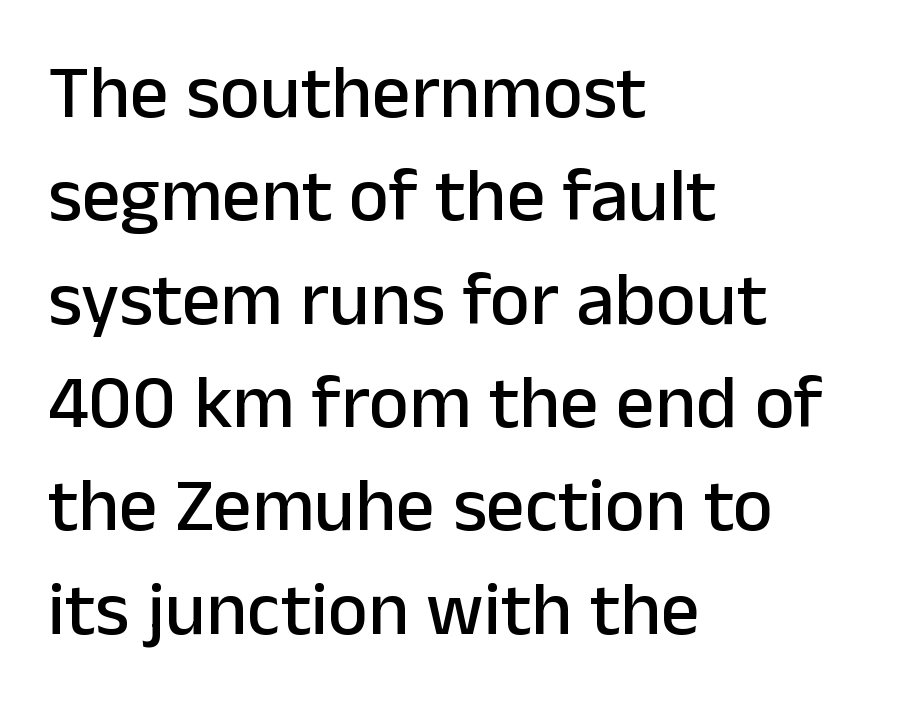
The image shows 76 px sans-serif type, upright; set left-aligned, normal line spacing (1.36x), normal letter spacing, not underlined; low stroke contrast and a medium x-height.
